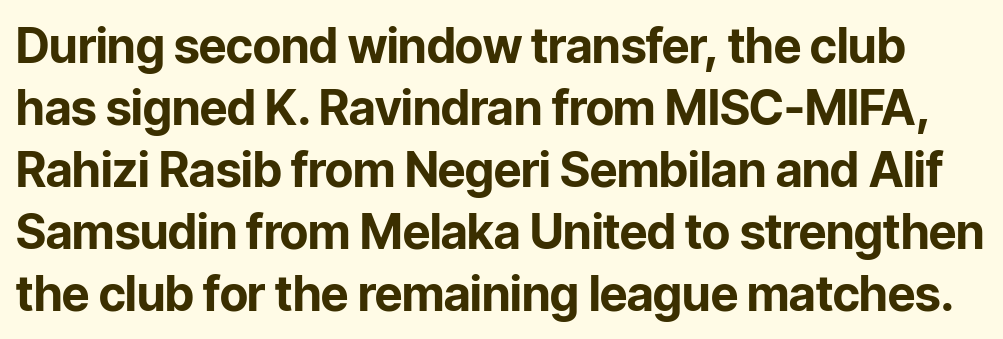
Baseline-to-baseline distance is the conventional proportion of letter height. The gap between lines stays unmarked. These lines keep a tight, regular rhythm from letter to letter. Every character sits straight up, as roman type does.
